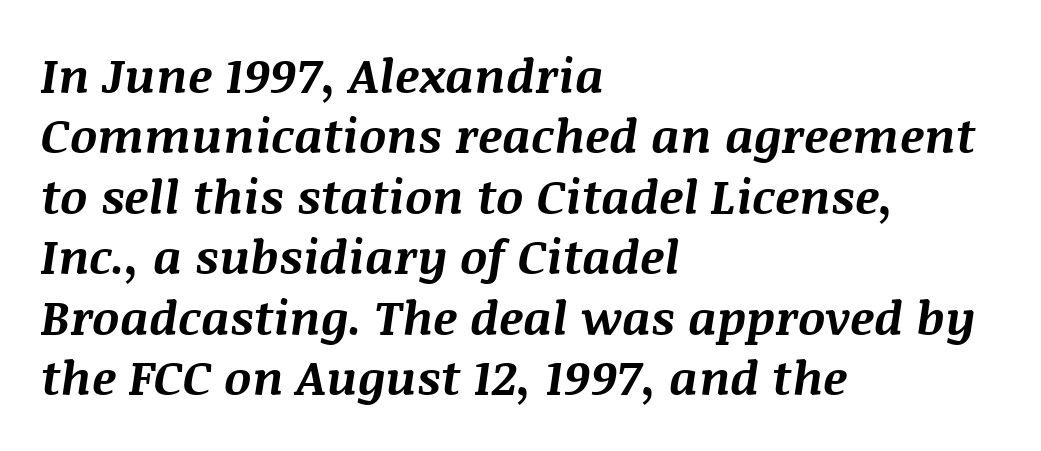
Q: Is the text bold? A: Yes.
Q: Is the text italic (slanted)? A: Yes, it leans right by about 8 degrees.
Q: Is the text underlined? A: No.
Q: How is the paragraph aligned? A: Left-aligned.
Q: Is the spacing between letters normal or unusually wide? A: Normal.
Q: Is the spacing between lines tight, normal or loose? A: Normal.
Q: Width (condensed, normal, or wide)? A: Normal.
Q: Stroke contrast? A: Medium.
Q: x-height? A: Large.
Q: Monospaced? A: No.
